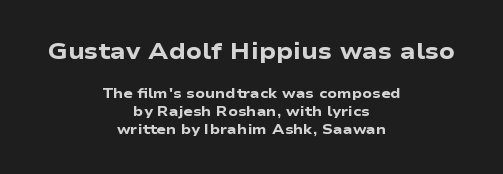
{"italic": "no", "bold": "yes", "underline": "no", "align": "center", "line_spacing": "normal", "line_spacing_ratio": 1.28, "letter_spacing": "normal", "letter_spacing_em": 0.0, "larger_block": "first", "size_ratio": 1.64, "glyph_px": 23}
